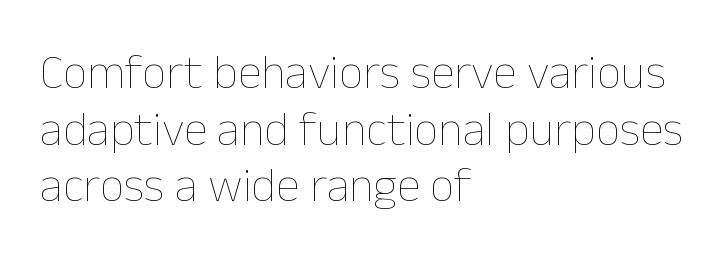
Spacing between characters is what you'd get straight out of the box. Each letter keeps its own natural width here, so spacing adapts to shape. Every character sits straight up, as roman type does. Reading down the block, your eye returns to a fixed left position each line. Letters have the restrained weight of plain body copy at most. No word sits above an underline.
